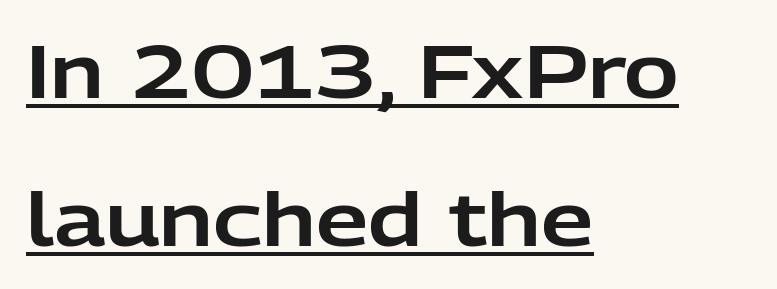
{"serif": "no", "italic": "no", "width": "normal", "stroke_contrast": "low", "x_height": "medium", "monospaced": "no", "underline": "yes", "align": "left", "line_spacing": "loose", "line_spacing_ratio": 2.0, "letter_spacing": "normal", "letter_spacing_em": 0.0, "glyph_px": 74}
